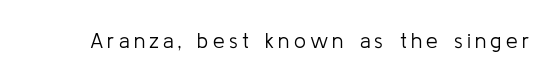
The image shows 21 px text type, upright; set unusually wide letter spacing (+0.2 em), not underlined.
